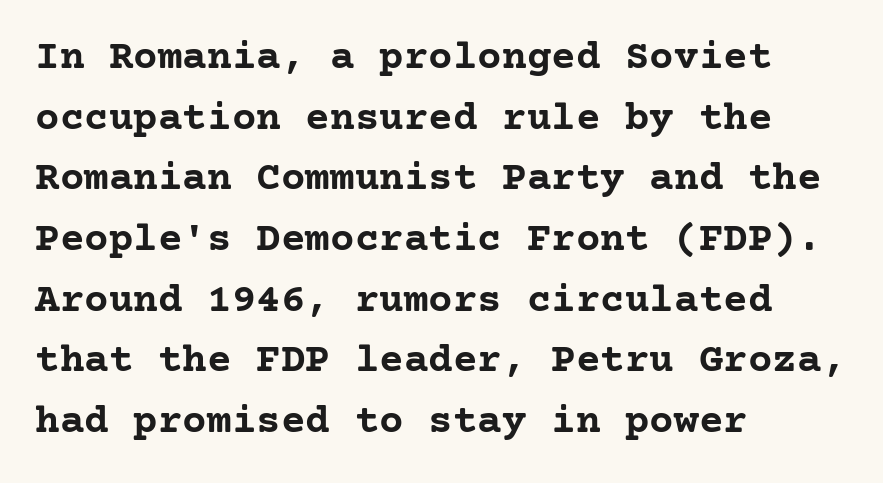
Students, this is bold: see how much ink each stroke carries. Reading down the block, your eye returns to a fixed left position each line. Vertically, the passage feels balanced, rows spaced as you'd expect. The letters carry serifs — small finishing strokes at the ends of their stems. The axis of the letterforms is exactly vertical. Compared with typical body copy, the letter spacing here is the same.
